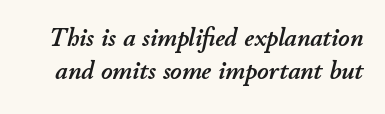
These lines keep a tight, regular rhythm from letter to letter. Is the type slanted? Yes — the strokes lean at a clear angle. Type without underlining.
